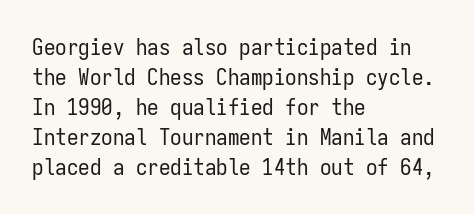
The lines are quadded left. The font sits on the lighter half of the weight spectrum, regular included. Tracking here is standard; glyphs follow each other at the usual distance. Italic? Not at all — the glyphs are vertical. Rule under the text: the space is simply empty.
